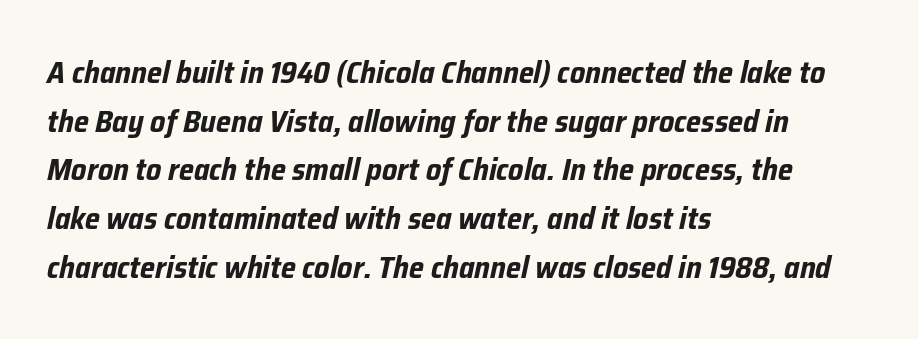
{"italic": "yes", "lean": "right", "slant_degrees": 12, "bold": "yes", "weight": "bold", "width": "condensed", "stroke_contrast": "low", "x_height": "medium", "monospaced": "no", "underline": "no", "align": "left", "line_spacing": "normal", "line_spacing_ratio": 1.57, "letter_spacing": "normal", "letter_spacing_em": 0.0, "glyph_px": 31}
